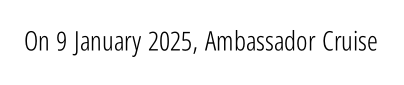
Q: Is the text bold? A: No.
Q: Is the text italic (slanted)? A: No, it is upright.
Q: Is the text underlined? A: No.
Q: Is the spacing between letters normal or unusually wide? A: Normal.
